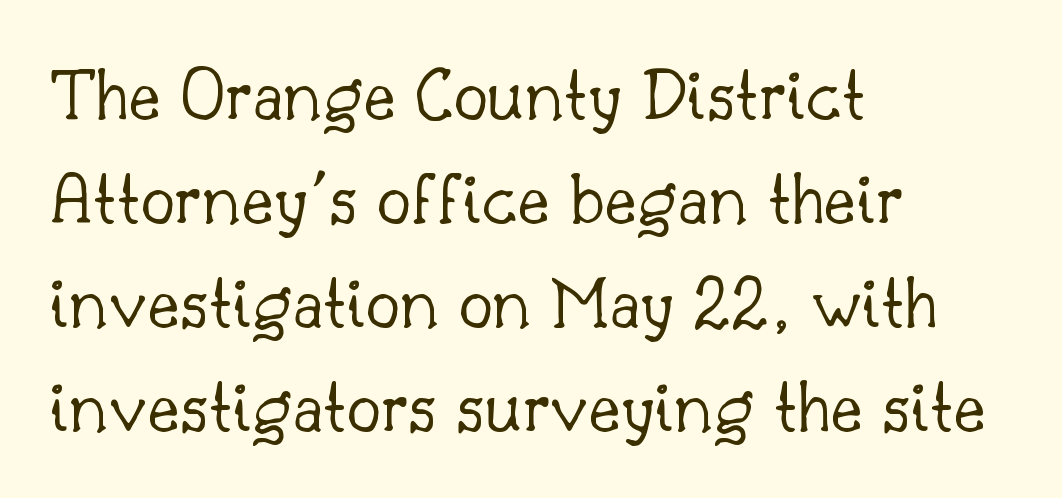
Q: Is the text bold? A: No.
Q: Is the text italic (slanted)? A: No, it is upright.
Q: Is the text underlined? A: No.
Q: How is the paragraph aligned? A: Left-aligned.
Q: Is the spacing between letters normal or unusually wide? A: Normal.
Q: Is the spacing between lines tight, normal or loose? A: Normal.
Q: Width (condensed, normal, or wide)? A: Normal.
Q: Stroke contrast? A: Low.
Q: x-height? A: Small.
Q: Monospaced? A: No.
